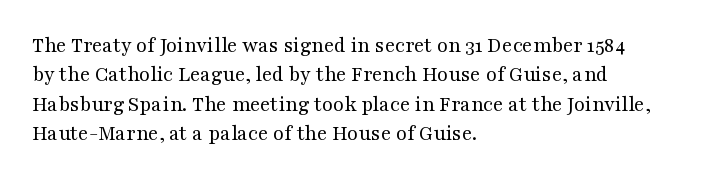
{"italic": "no", "bold": "no", "underline": "no", "align": "left", "line_spacing": "normal", "line_spacing_ratio": 1.34, "letter_spacing": "normal", "letter_spacing_em": 0.0, "glyph_px": 22}
